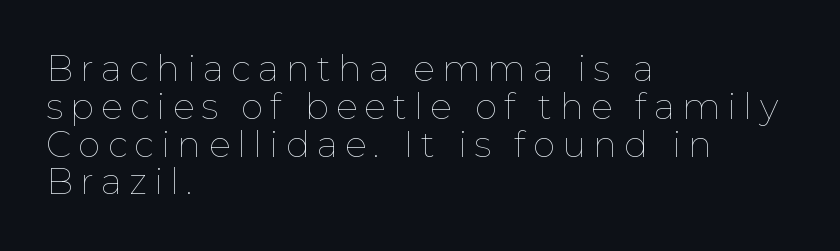
The image shows 36 px thin type, upright; set left-aligned, tight line spacing (1.05x), unusually wide letter spacing (+0.2 em), not underlined; low stroke contrast and a medium x-height.
